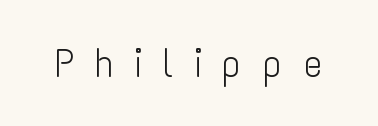
The image shows 40 px light, condensed sans-serif type, upright; set unusually wide letter spacing (+0.5 em), not underlined; low stroke contrast and a medium x-height.
